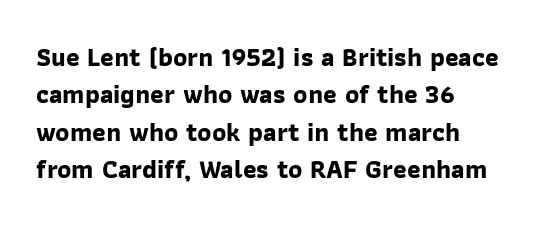
A dark, heavy texture on the line: the type is bold. Rows of type keep a routine distance in the vertical direction. Between one letter and the next there's only the usual sliver of space. Words float on clear page, feet unadorned. A student would call this left alignment; a typographer would say flush left, rag right.
